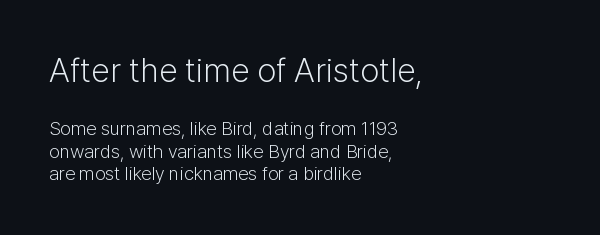
Q: Is the text bold? A: No.
Q: Is the text italic (slanted)? A: No, it is upright.
Q: Is the typeface a serif or a sans-serif typeface? A: Sans-serif.
Q: Is the text underlined? A: No.
Q: How is the paragraph aligned? A: Left-aligned.
Q: Is the spacing between letters normal or unusually wide? A: Normal.
Q: Which block of text is set in a larger size, the first (top) or the second (bottom)? A: The first (top) one.
Q: Width (condensed, normal, or wide)? A: Normal.
Q: Stroke contrast? A: Low.
Q: x-height? A: Medium.
Q: Monospaced? A: No.
